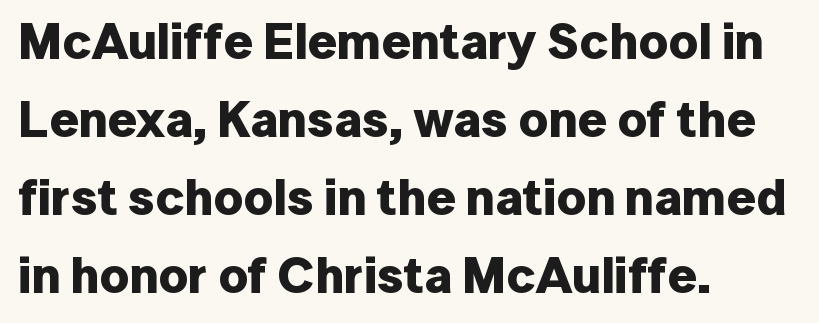
Q: Is the text bold? A: Yes.
Q: Is the text italic (slanted)? A: No, it is upright.
Q: Is the typeface a serif or a sans-serif typeface? A: Sans-serif.
Q: Is the text underlined? A: No.
Q: How is the paragraph aligned? A: Left-aligned.
Q: Is the spacing between letters normal or unusually wide? A: Normal.
Q: Is the spacing between lines tight, normal or loose? A: Normal.
Q: Width (condensed, normal, or wide)? A: Normal.
Q: Stroke contrast? A: Low.
Q: x-height? A: Medium.
Q: Monospaced? A: No.
